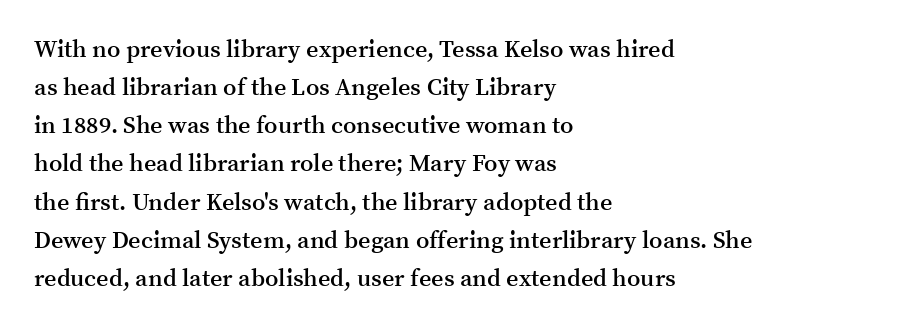
The image shows 24 px text type, upright; set left-aligned, normal line spacing (1.59x), normal letter spacing, not underlined.
